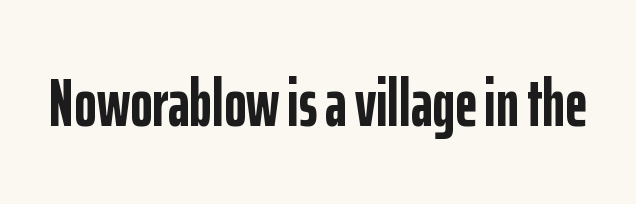
Font category for this specimen: sans-serif. Italic? Not at all — the glyphs are vertical. Spacing between characters is what you'd get straight out of the box. A bare baseline throughout the passage. In terms of weight, the rendering is a true, heavy bold. Think of a printed novel: that variable character pitch is what you see here.
